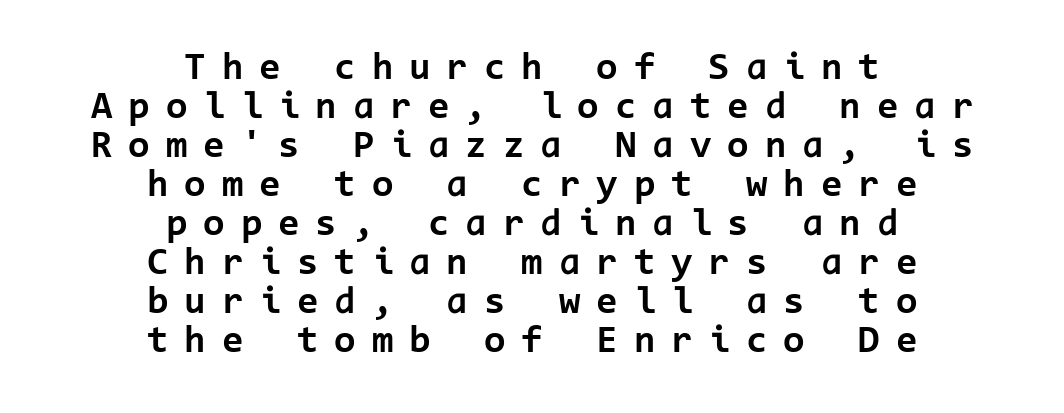
Q: Is the text bold? A: Yes.
Q: Is the text italic (slanted)? A: No, it is upright.
Q: Is the typeface a serif or a sans-serif typeface? A: Sans-serif.
Q: Is the text underlined? A: No.
Q: How is the paragraph aligned? A: Centered.
Q: Is the spacing between letters normal or unusually wide? A: Unusually wide.
Q: Is the spacing between lines tight, normal or loose? A: Tight.
Q: Width (condensed, normal, or wide)? A: Normal.
Q: Stroke contrast? A: Low.
Q: x-height? A: Medium.
Q: Monospaced? A: Yes.
